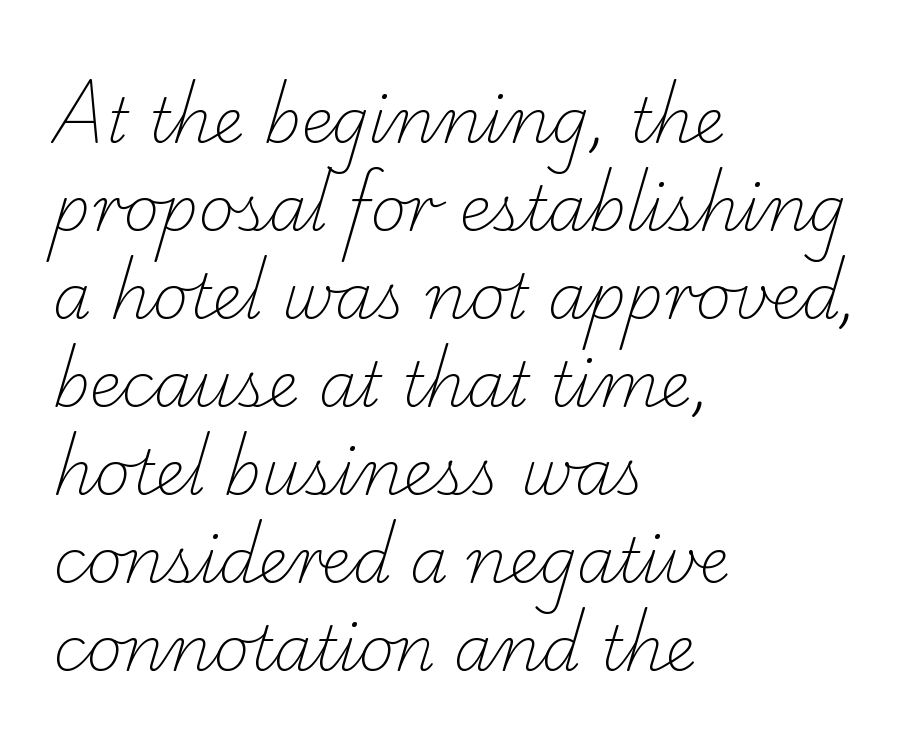
Words appear dense and cohesive because spacing is normal. Any mark beneath the type? The region is blank. Spacing verdict: proportional, widths tailored to each character. If you measured baseline to baseline, you'd find a middling distance.
